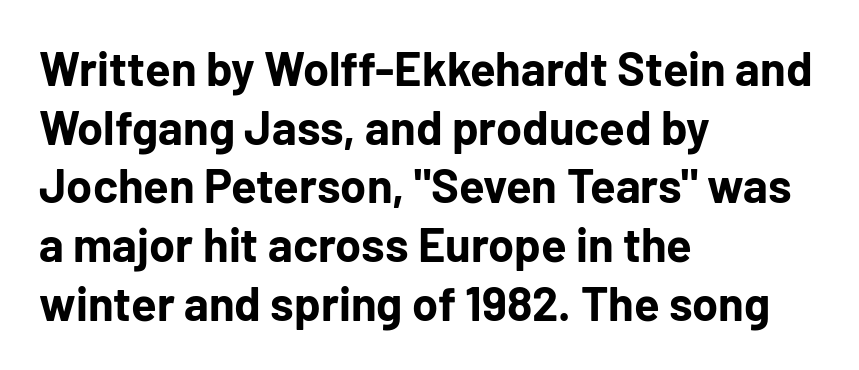
This sample has the flowing, uneven cadence of proportional lettering. Has an underline been added? It has not. This sample uses a sans-serif face. Students, this is bold: see how much ink each stroke carries.
